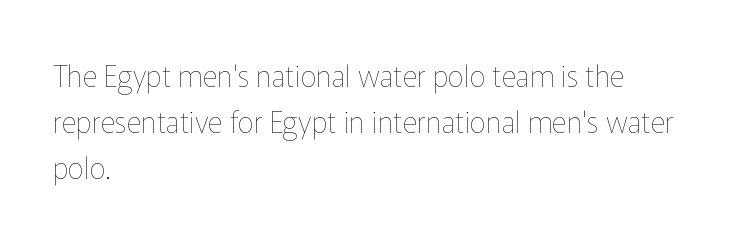
Short note: letters normally spaced. Honestly, there is no underline to notice here at all. Reading down the block, your eye returns to a fixed left position each line. Each letter keeps its own natural width here, so spacing adapts to shape.
